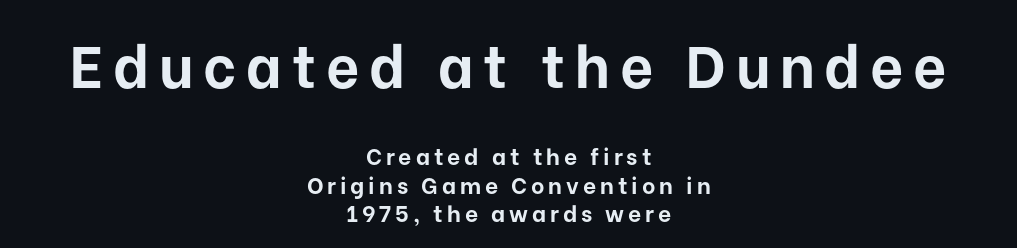
The image shows 58 px bold sans-serif type, upright; set centered, normal line spacing (1.25x), not underlined; the first (top) block is 2.52x larger; low stroke contrast and a medium x-height.
